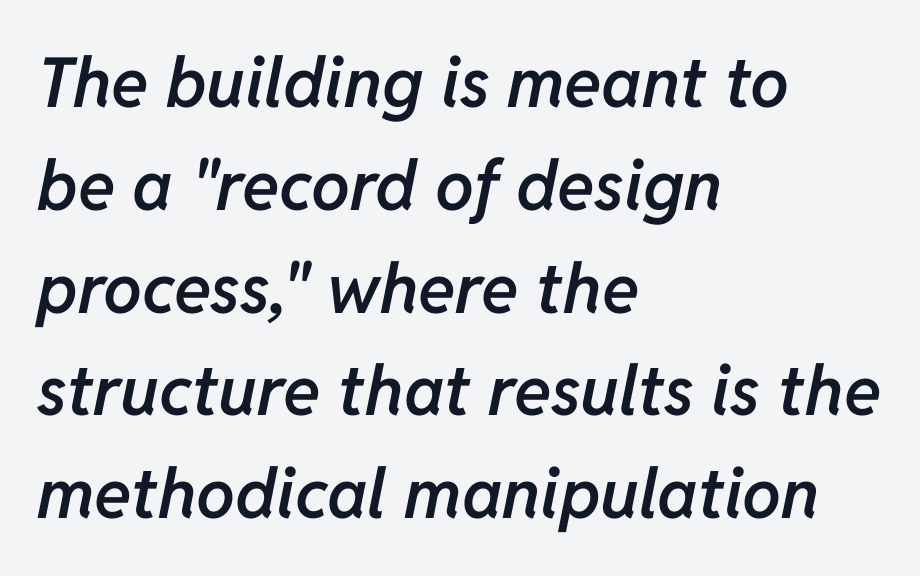
{"italic": "yes", "lean": "right", "slant_degrees": 11, "bold": "semi", "weight": "semibold", "width": "normal", "stroke_contrast": "low", "x_height": "medium", "monospaced": "no", "underline": "no", "align": "left", "line_spacing": "normal", "line_spacing_ratio": 1.49, "letter_spacing": "normal", "letter_spacing_em": 0.0, "glyph_px": 69}
